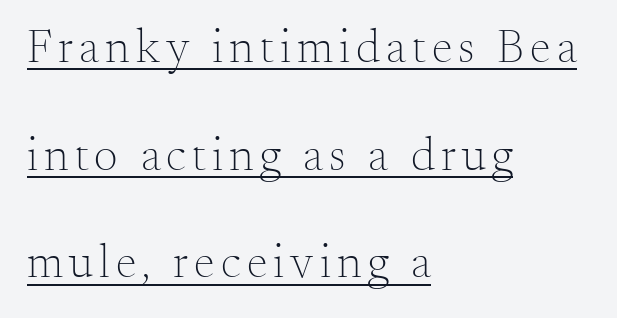
Leading: increased. A serif font was chosen for this passage. Descenders here cross a horizontal rule under the line. Is this a heavy cut? Hardly; it is regular or lighter. This sample has the flowing, uneven cadence of proportional lettering. A typesetter would mark this as roman, not italic.
